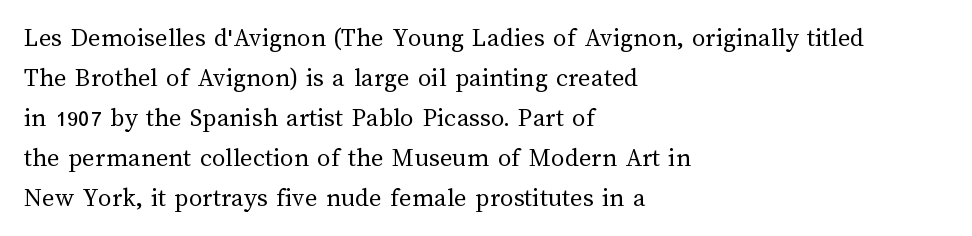
{"italic": "no", "bold": "no", "underline": "no", "align": "left", "line_spacing": "normal", "line_spacing_ratio": 1.48, "letter_spacing": "normal", "letter_spacing_em": 0.0, "glyph_px": 27}
